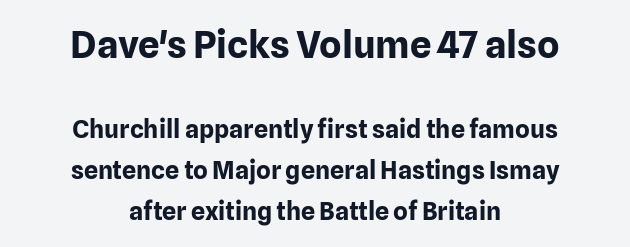
Q: Is the text bold? A: Yes.
Q: Is the text italic (slanted)? A: No, it is upright.
Q: Is the typeface a serif or a sans-serif typeface? A: Sans-serif.
Q: Is the text underlined? A: No.
Q: How is the paragraph aligned? A: Centered.
Q: Is the spacing between letters normal or unusually wide? A: Normal.
Q: Is the spacing between lines tight, normal or loose? A: Normal.
Q: Which block of text is set in a larger size, the first (top) or the second (bottom)? A: The first (top) one.
Q: Width (condensed, normal, or wide)? A: Normal.
Q: Stroke contrast? A: Low.
Q: x-height? A: Medium.
Q: Monospaced? A: No.
